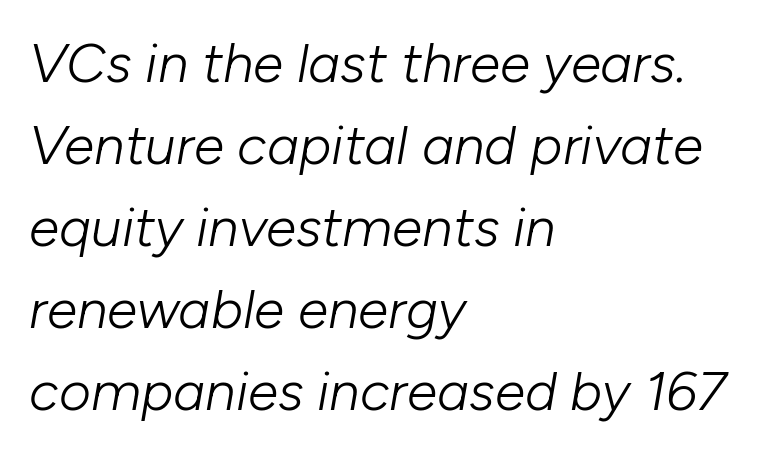
A typesetter would call this proportional, since set widths differ per character. Summary of weight: not heavy and not bold. A typesetter would mark this as italic. Nothing unusual about the tracking: characters are spaced as the font intends. Has an underline been added? It has not. In terms of leading, this rendering sits right in the middle.
